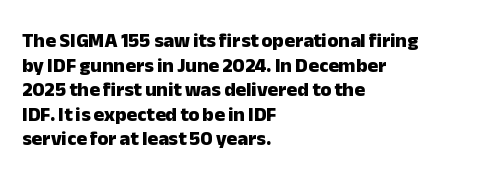
The image shows 20 px bold type, upright; set left-aligned, line spacing 1.23x, normal letter spacing, not underlined.
